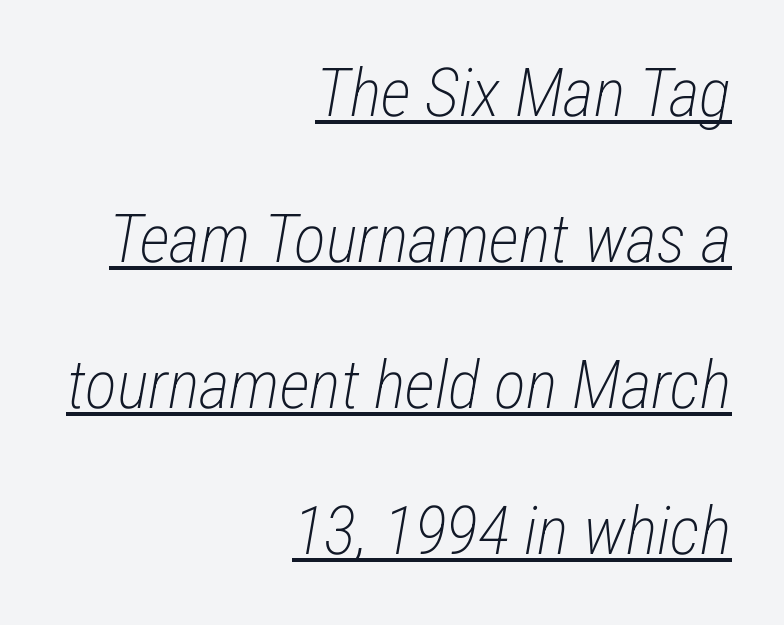
The image shows 67 px light, condensed type, italic (leaning right); set right-aligned, loose line spacing (2.18x), normal letter spacing, underlined; low stroke contrast and a medium x-height.
